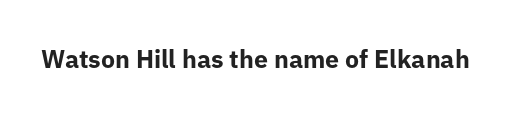
{"italic": "no", "bold": "yes", "underline": "no", "letter_spacing": "normal", "letter_spacing_em": 0.0, "glyph_px": 25}
